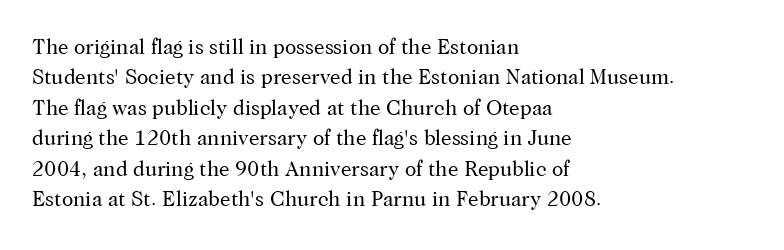
Q: Is the text bold? A: No.
Q: Is the text italic (slanted)? A: No, it is upright.
Q: Is the text underlined? A: No.
Q: How is the paragraph aligned? A: Left-aligned.
Q: Is the spacing between letters normal or unusually wide? A: Normal.
Q: Is the spacing between lines tight, normal or loose? A: Normal.
